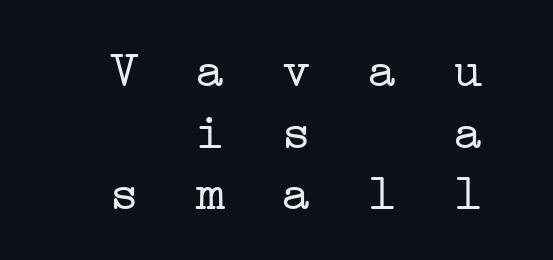
Q: Is the text bold? A: No.
Q: Is the typeface a serif or a sans-serif typeface? A: Serif.
Q: Is the text underlined? A: No.
Q: How is the paragraph aligned? A: Right-aligned.
Q: Is the spacing between letters normal or unusually wide? A: Unusually wide.
Q: Width (condensed, normal, or wide)? A: Wide.
Q: Stroke contrast? A: Low.
Q: x-height? A: Medium.
Q: Monospaced? A: Yes.
